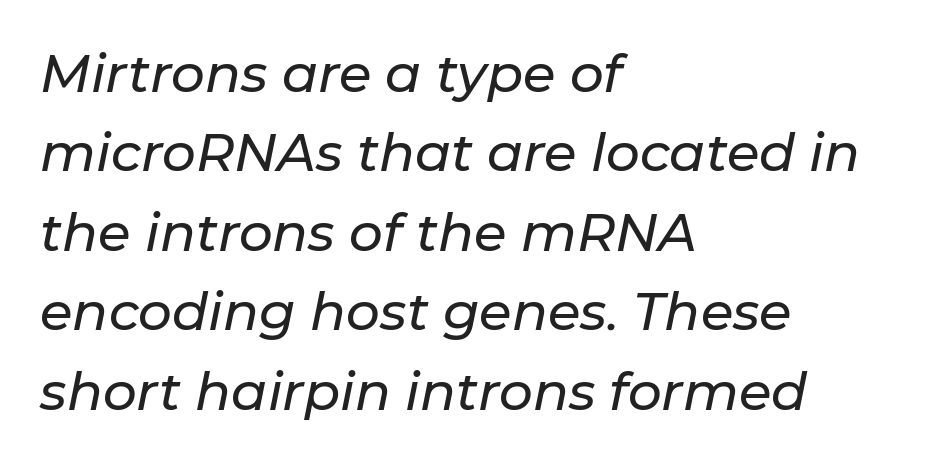
Line spacing here is normal. Observe the ordinary spacing: letters are neighbours, not strangers. Horizontally, the lines are justified to the leading edge only. Emphasis-style slanted type is in use. The passage shown is typed in a proportional face where columns would drift.
